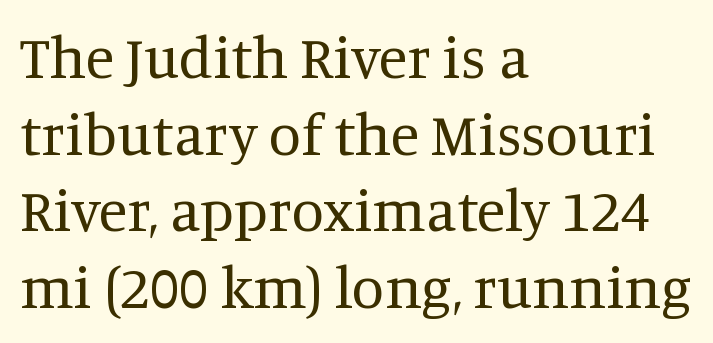
The image shows 59 px regular-weight serif type, upright; set left-aligned, normal line spacing (1.3x), normal letter spacing, not underlined; medium stroke contrast and a large x-height.
